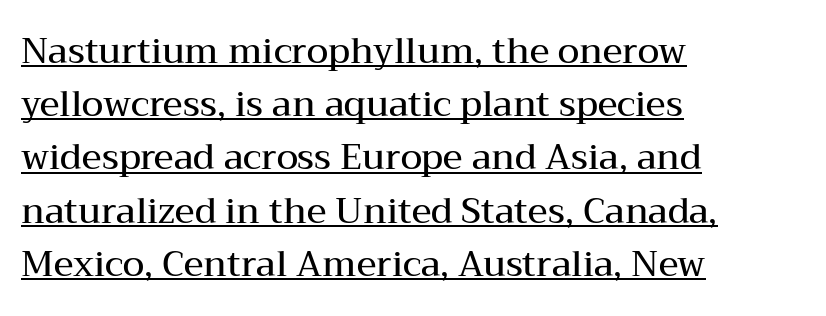
Summary of vertical rhythm: regular, with standard interline spacing. Decoration check: the copy is underlined. Check where the strokes stop: tiny serifs finish them off. Proportional: the letters do not fall into vertical columns. These lines were composed using upright roman letters.
